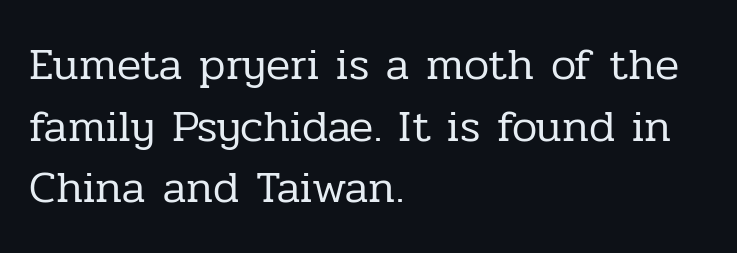
The image shows 45 px regular-weight serif type, upright; set left-aligned, normal line spacing (1.37x), normal letter spacing, not underlined; low stroke contrast and a medium x-height.
